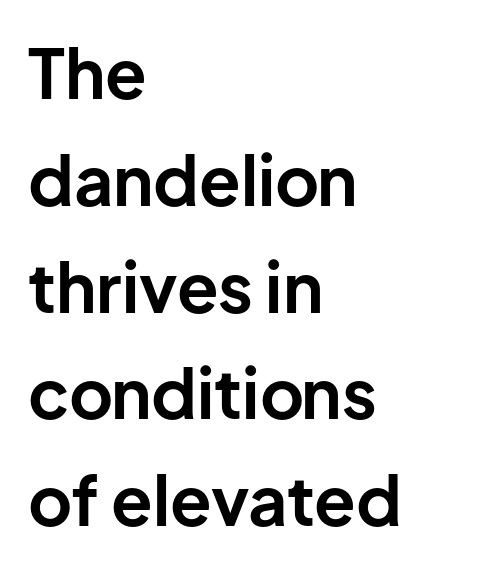
{"serif": "no", "italic": "no", "bold": "yes", "weight": "bold", "width": "normal", "stroke_contrast": "low", "x_height": "medium", "monospaced": "no", "underline": "no", "align": "left", "line_spacing": "normal", "line_spacing_ratio": 1.57, "letter_spacing": "normal", "letter_spacing_em": 0.0, "glyph_px": 68}
